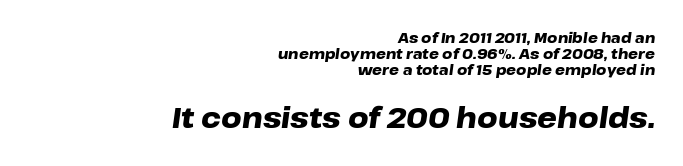
Emphasis-style slanted type is in use. In terms of leading, this rendering errs on the cramped side. No extra tracking has been applied to these lines. The font is running at its bold setting.
